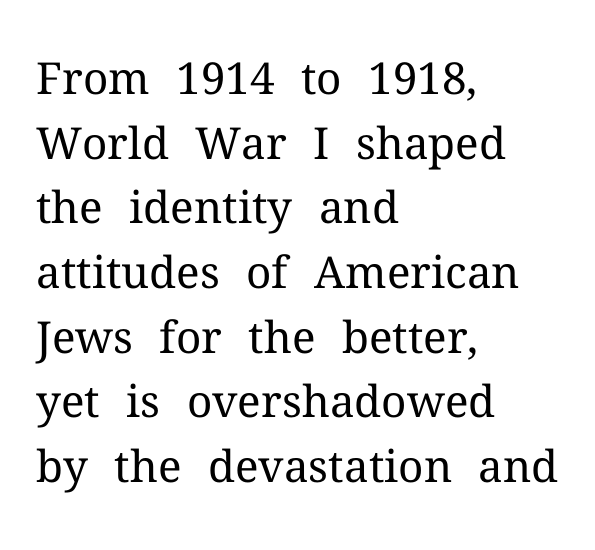
This sample keeps an unexceptional amount of space between lines. These lines are rendered in a variable-pitch font. Students, note that the glyphs here touch the page at normal intervals. Letters rest on an invisible, unmarked baseline. Note: serifs present on the glyphs. Heaviness? Minimal to ordinary, like unemphasized prose.
